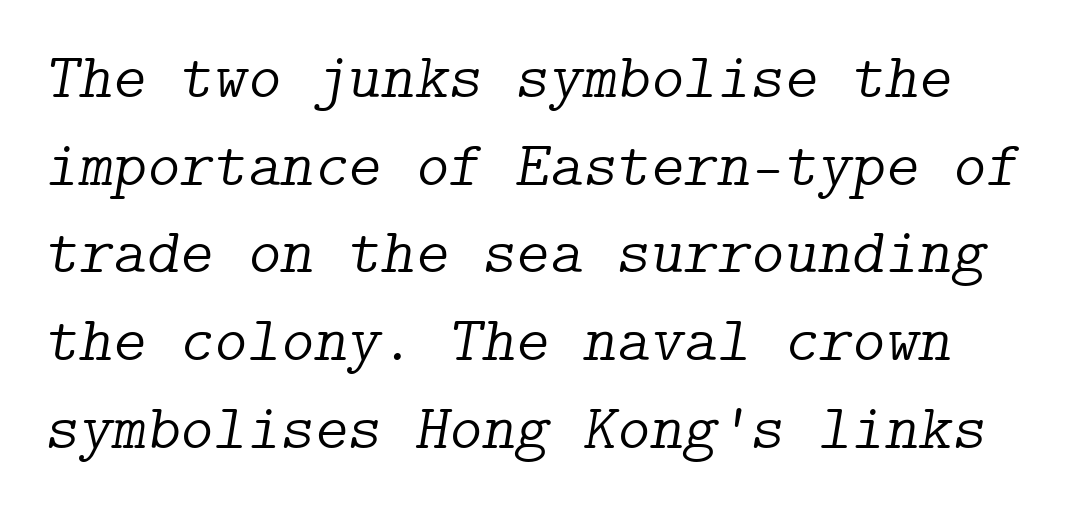
{"serif": "yes", "italic": "yes", "lean": "right", "slant_degrees": 9, "bold": "no", "weight": "light", "width": "normal", "stroke_contrast": "low", "x_height": "medium", "underline": "no", "line_spacing": "normal", "line_spacing_ratio": 1.37, "letter_spacing": "normal", "letter_spacing_em": 0.0, "glyph_px": 64}
